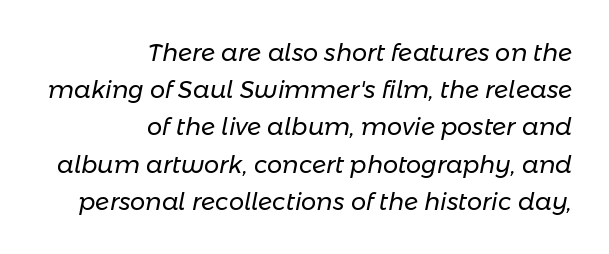
{"italic": "yes", "lean": "right", "slant_degrees": 11, "bold": "no", "underline": "no", "align": "right", "line_spacing": "normal", "line_spacing_ratio": 1.55, "letter_spacing": "normal", "letter_spacing_em": 0.0, "glyph_px": 24}
